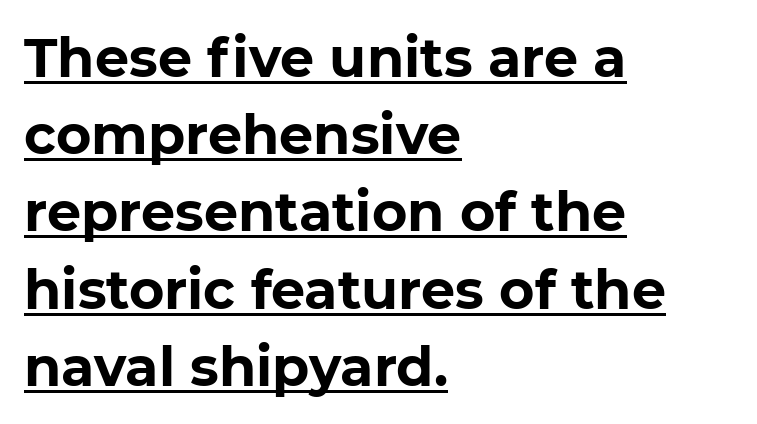
The image shows 54 px bold sans-serif type; set left-aligned, normal line spacing (1.43x), normal letter spacing, underlined; low stroke contrast and a medium x-height.
